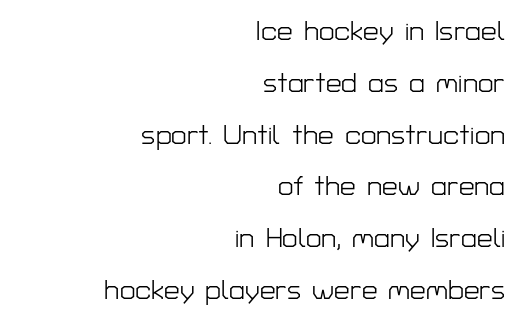
Q: Is the text bold? A: No.
Q: Is the text italic (slanted)? A: No, it is upright.
Q: Is the typeface a serif or a sans-serif typeface? A: Sans-serif.
Q: Is the text underlined? A: No.
Q: How is the paragraph aligned? A: Right-aligned.
Q: Is the spacing between letters normal or unusually wide? A: Normal.
Q: Width (condensed, normal, or wide)? A: Normal.
Q: Stroke contrast? A: Low.
Q: x-height? A: Medium.
Q: Monospaced? A: No.
